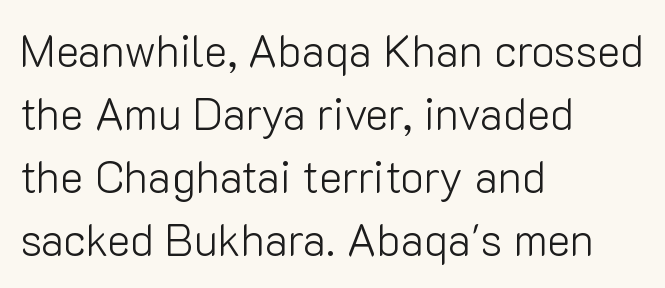
{"serif": "no", "italic": "no", "bold": "no", "weight": "light", "width": "normal", "stroke_contrast": "low", "x_height": "medium", "monospaced": "no", "underline": "no", "align": "left", "line_spacing": "normal", "line_spacing_ratio": 1.43, "letter_spacing": "normal", "letter_spacing_em": 0.0, "glyph_px": 44}
